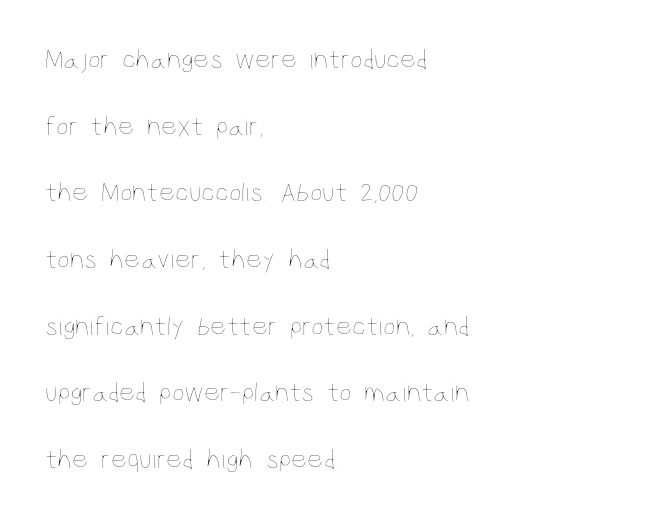
{"italic": "no", "bold": "no", "weight": "thin", "width": "condensed", "stroke_contrast": "low", "x_height": "large", "monospaced": "no", "underline": "no", "align": "left", "line_spacing": "loose", "line_spacing_ratio": 2.38, "letter_spacing": "normal", "letter_spacing_em": 0.0, "glyph_px": 28}
